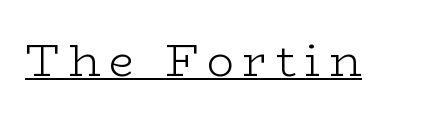
{"serif": "yes", "italic": "no", "bold": "no", "weight": "light", "width": "wide", "stroke_contrast": "low", "x_height": "medium", "monospaced": "no", "underline": "yes", "letter_spacing": "wide", "letter_spacing_em": 0.2, "glyph_px": 45}
